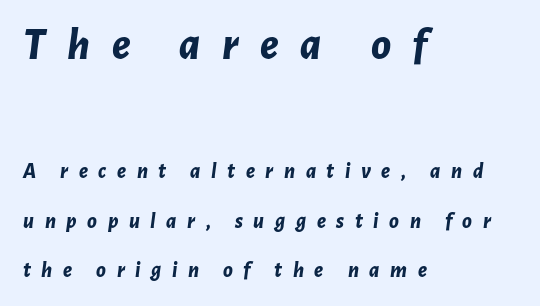
The image shows 45 px bold type, italic (leaning right); set left-aligned, loose line spacing (2.25x), unusually wide letter spacing (+0.48 em), not underlined; the first (top) block is 2.05x larger; low stroke contrast and a medium x-height.
